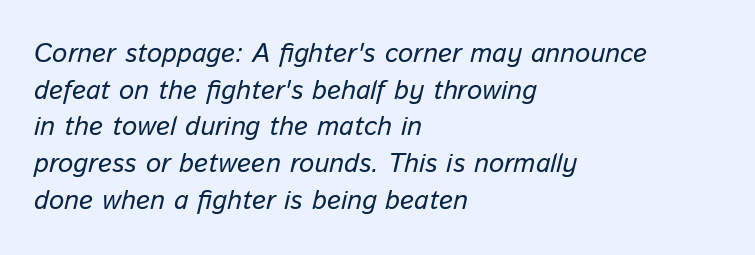
{"italic": "yes", "lean": "right", "slant_degrees": 13, "underline": "no", "align": "left", "line_spacing": "normal", "line_spacing_ratio": 1.36, "letter_spacing": "normal", "letter_spacing_em": 0.0, "glyph_px": 27}
